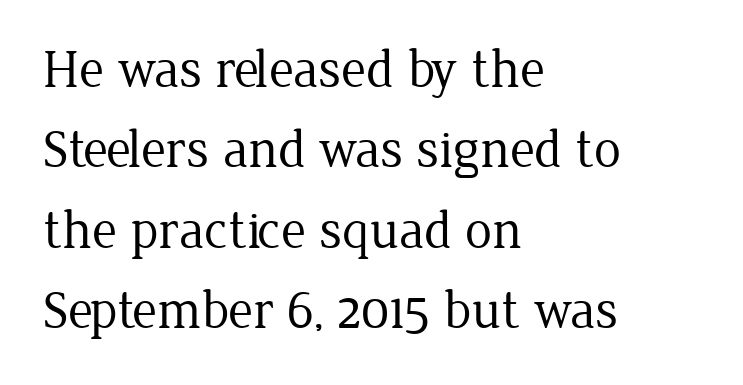
Q: Is the text bold? A: No.
Q: Is the text italic (slanted)? A: No, it is upright.
Q: Is the typeface a serif or a sans-serif typeface? A: Serif.
Q: Is the text underlined? A: No.
Q: How is the paragraph aligned? A: Left-aligned.
Q: Is the spacing between letters normal or unusually wide? A: Normal.
Q: Is the spacing between lines tight, normal or loose? A: Normal.
Q: Width (condensed, normal, or wide)? A: Normal.
Q: Stroke contrast? A: Low.
Q: x-height? A: Medium.
Q: Monospaced? A: No.
